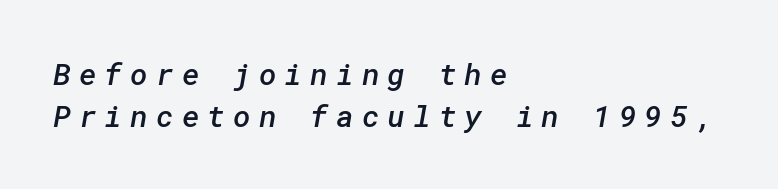
Lines of text with bare space underneath. Honestly, the letter spacing is so wide it's the main thing you notice. Typographically, this falls in the sans-serif category. A fair bit of extra ink — the face is semibold, not bold. The passage is arranged the way most books set body copy — flush left. Vertically, the passage feels balanced, rows spaced as you'd expect.
